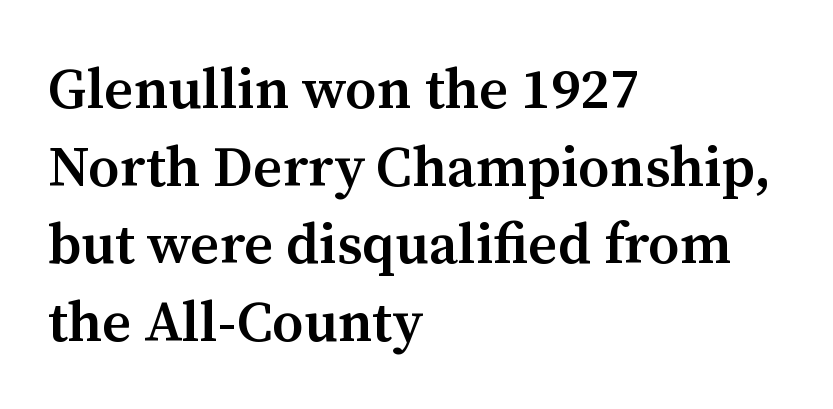
Q: Is the text bold? A: Semi-bold.
Q: Is the text italic (slanted)? A: No, it is upright.
Q: Is the typeface a serif or a sans-serif typeface? A: Serif.
Q: Is the text underlined? A: No.
Q: How is the paragraph aligned? A: Left-aligned.
Q: Is the spacing between letters normal or unusually wide? A: Normal.
Q: Is the spacing between lines tight, normal or loose? A: Normal.
Q: Width (condensed, normal, or wide)? A: Normal.
Q: Stroke contrast? A: Medium.
Q: x-height? A: Medium.
Q: Monospaced? A: No.
